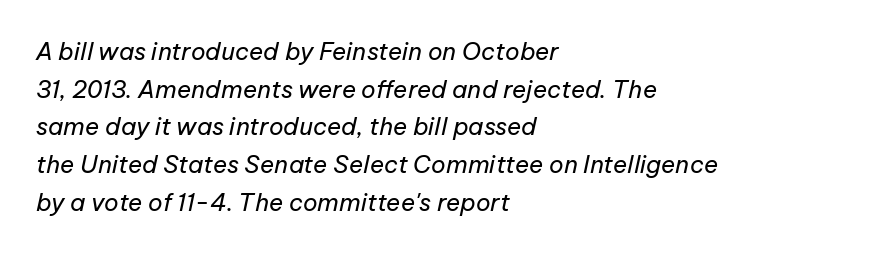
Which margin do the lines hug? The left one — the right edge is uneven. If you drew a line through each stem, it would be angled. Default kerning and tracking; the words read as compact shapes. Words float on clear page, feet unadorned. The strokes are not fattened; the text isn't bold. Normally led — the rows are evenly, conventionally spaced.
